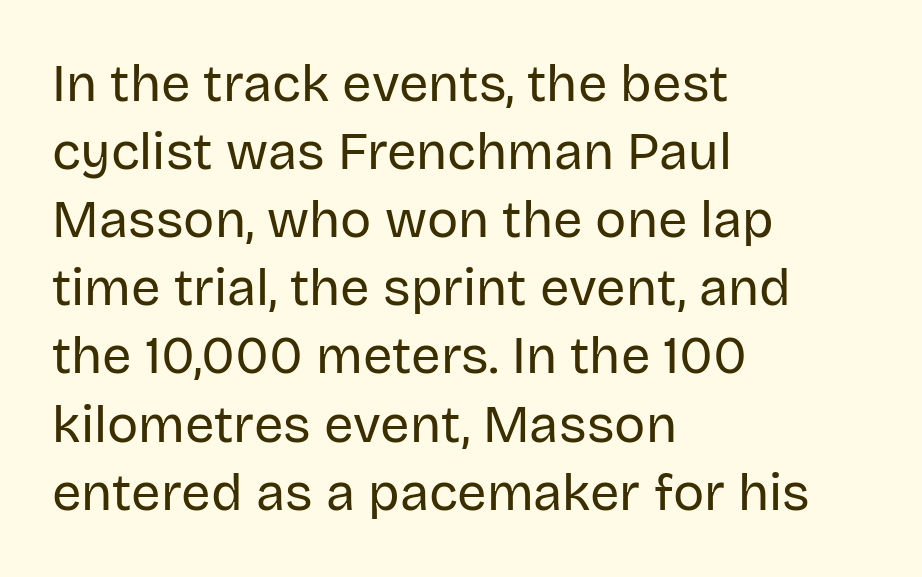
{"serif": "no", "italic": "no", "bold": "no", "weight": "regular", "width": "normal", "stroke_contrast": "low", "x_height": "large", "monospaced": "no", "underline": "no", "align": "left", "line_spacing": "normal", "line_spacing_ratio": 1.31, "letter_spacing": "normal", "letter_spacing_em": 0.0, "glyph_px": 52}
